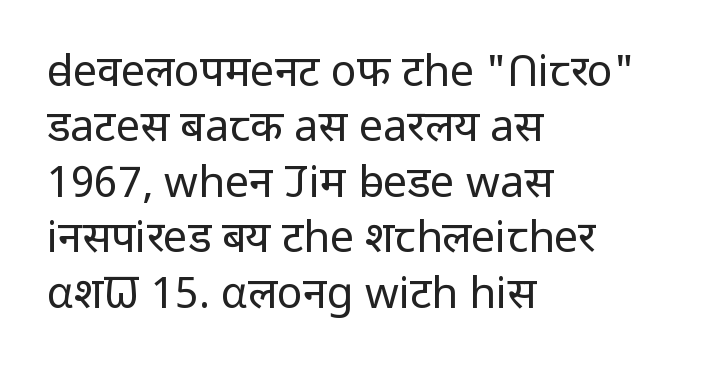
Think of a printed novel: that variable character pitch is what you see here. These lines are composed in type without serifs. Style check: upright. Words float on clear page, feet unadorned. The strokes carry an ordinary text weight at most.
